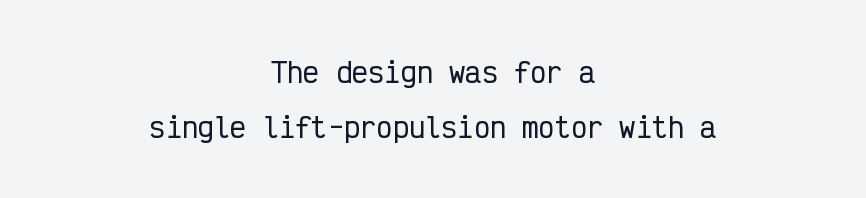
Q: Is the text italic (slanted)? A: No, it is upright.
Q: Is the text underlined? A: No.
Q: How is the paragraph aligned? A: Centered.
Q: Is the spacing between letters normal or unusually wide? A: Normal.
Q: Is the spacing between lines tight, normal or loose? A: Loose.
